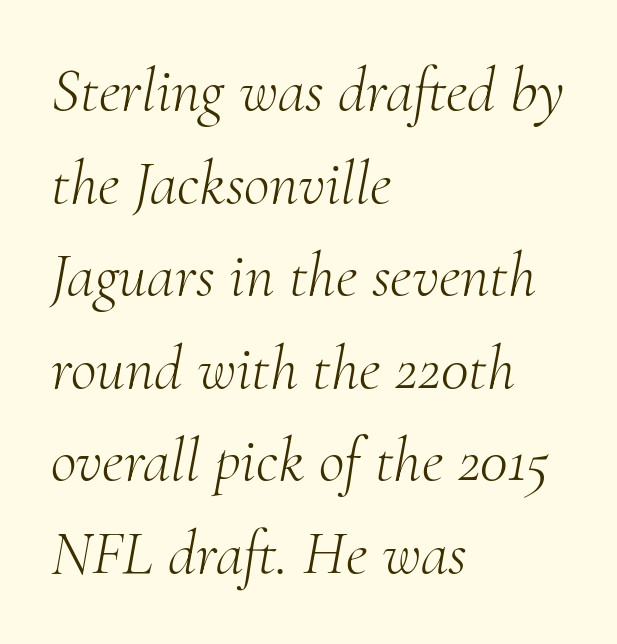
Q: Is the text bold? A: No.
Q: Is the text italic (slanted)? A: Yes, it leans right by about 10 degrees.
Q: Is the typeface a serif or a sans-serif typeface? A: Serif.
Q: Is the text underlined? A: No.
Q: How is the paragraph aligned? A: Left-aligned.
Q: Is the spacing between letters normal or unusually wide? A: Normal.
Q: Is the spacing between lines tight, normal or loose? A: Normal.
Q: Width (condensed, normal, or wide)? A: Normal.
Q: Stroke contrast? A: Medium.
Q: x-height? A: Small.
Q: Monospaced? A: No.
